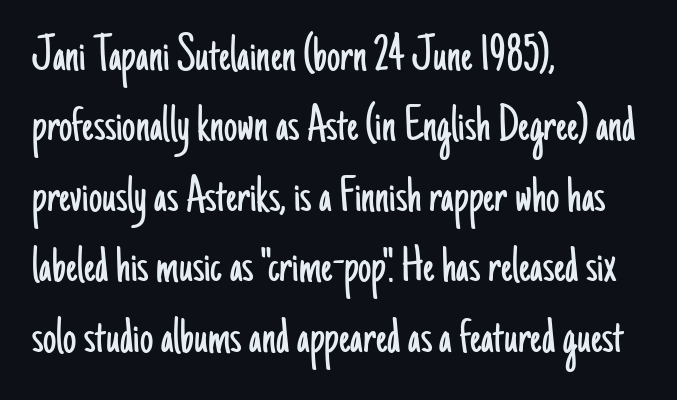
Q: Is the text bold? A: No.
Q: Is the text italic (slanted)? A: No, it is upright.
Q: Is the typeface a serif or a sans-serif typeface? A: Sans-serif.
Q: Is the text underlined? A: No.
Q: How is the paragraph aligned? A: Left-aligned.
Q: Is the spacing between letters normal or unusually wide? A: Normal.
Q: Is the spacing between lines tight, normal or loose? A: Normal.
Q: Width (condensed, normal, or wide)? A: Condensed.
Q: Stroke contrast? A: Low.
Q: x-height? A: Small.
Q: Monospaced? A: No.
